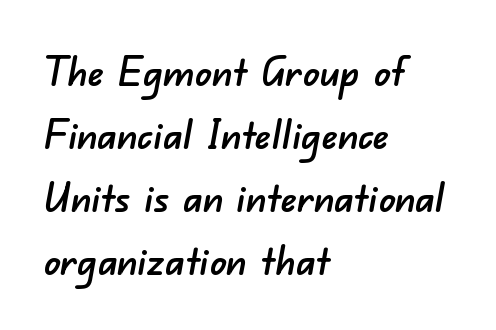
The image shows 41 px sans-serif type; set left-aligned, normal line spacing (1.54x), normal letter spacing, not underlined; low stroke contrast and a small x-height.
